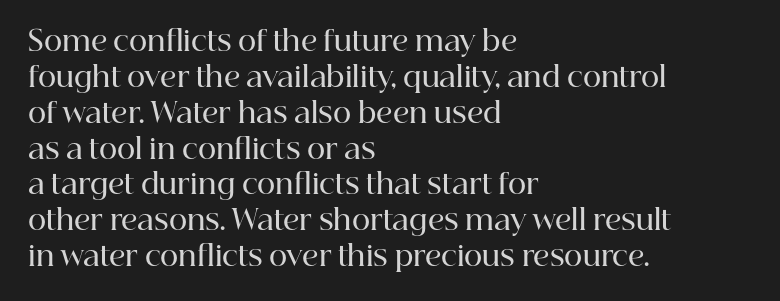
The image shows 28 px semibold serif type, upright; set left-aligned, normal line spacing (1.28x), normal letter spacing, not underlined; high stroke contrast and a medium x-height.
